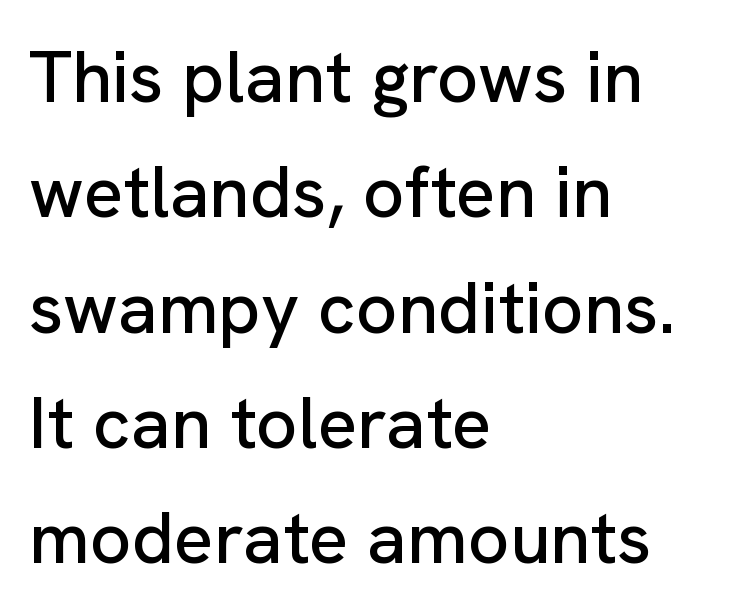
These lines are set flush left with a ragged right edge. Anything drawn beneath the words? Only blank space. Successive baselines arrive at the customary interval. Does the type have serifs? No, each stem ends abruptly.
